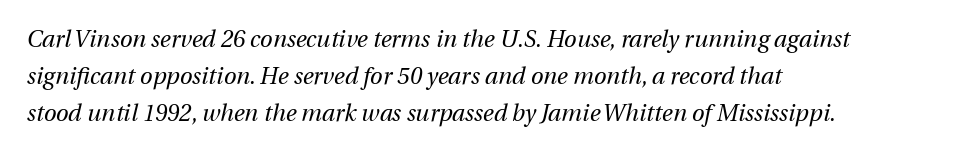
Q: Is the text bold? A: No.
Q: Is the text italic (slanted)? A: Yes, it leans right by about 12 degrees.
Q: Is the text underlined? A: No.
Q: How is the paragraph aligned? A: Left-aligned.
Q: Is the spacing between letters normal or unusually wide? A: Normal.
Q: Is the spacing between lines tight, normal or loose? A: Normal.
